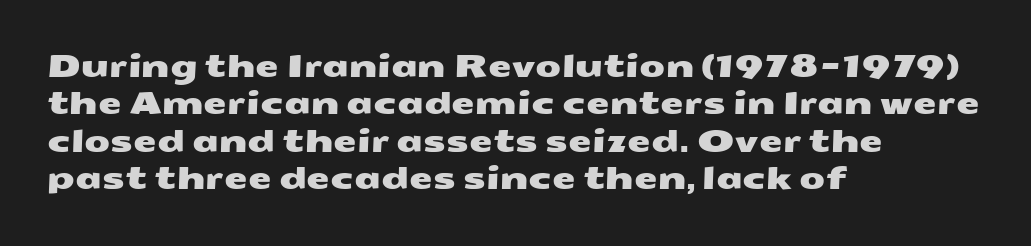
{"serif": "no", "width": "wide", "stroke_contrast": "medium", "x_height": "medium", "monospaced": "no", "underline": "no", "align": "left", "line_spacing": "normal", "line_spacing_ratio": 1.25, "letter_spacing": "normal", "letter_spacing_em": 0.0, "glyph_px": 30}
